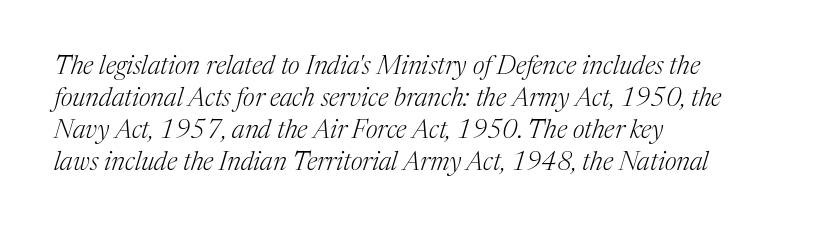
Q: Is the text bold? A: No.
Q: Is the text italic (slanted)? A: Yes, it leans right by about 17 degrees.
Q: Is the text underlined? A: No.
Q: How is the paragraph aligned? A: Left-aligned.
Q: Is the spacing between letters normal or unusually wide? A: Normal.
